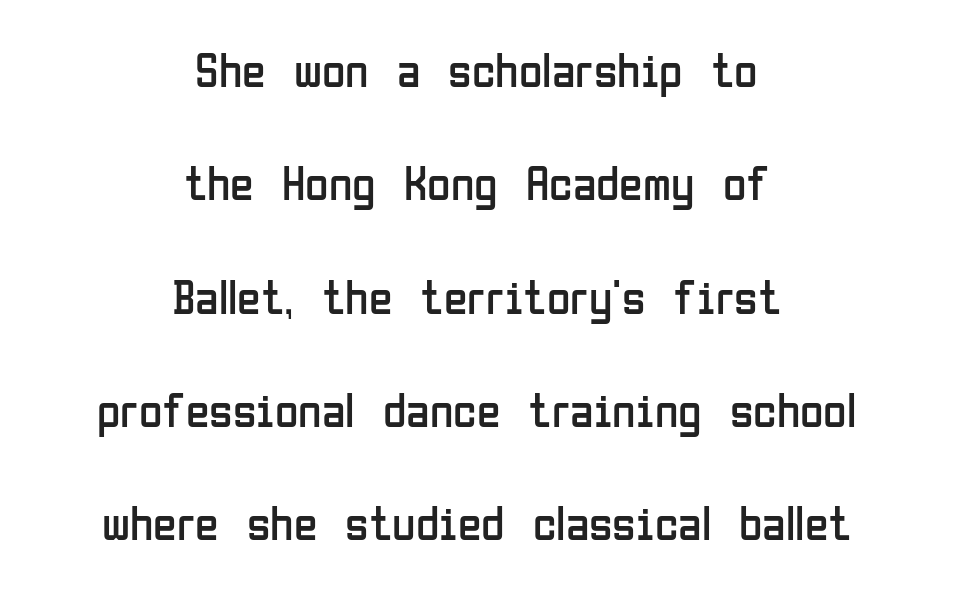
{"serif": "no", "italic": "no", "bold": "no", "weight": "regular", "width": "condensed", "stroke_contrast": "low", "x_height": "medium", "monospaced": "no", "underline": "no", "align": "center", "line_spacing": "loose", "line_spacing_ratio": 2.36, "letter_spacing": "normal", "letter_spacing_em": 0.0, "glyph_px": 48}
